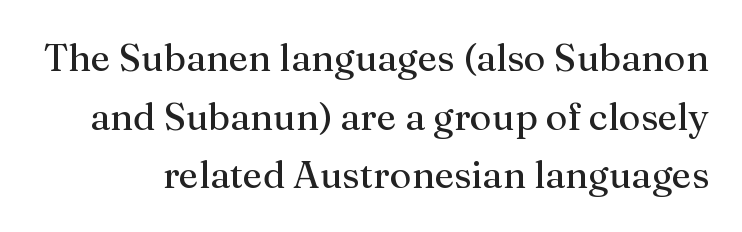
The image shows 38 px regular-weight serif type, upright; set normal line spacing (1.54x), normal letter spacing, not underlined; medium stroke contrast and a medium x-height.
